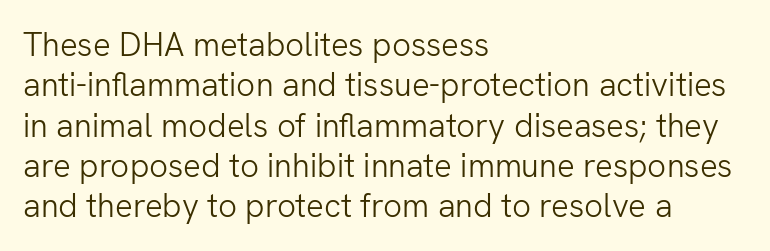
The image shows 33 px light sans-serif type, upright; set left-aligned, line spacing 1.22x, normal letter spacing, not underlined; low stroke contrast and a medium x-height.
